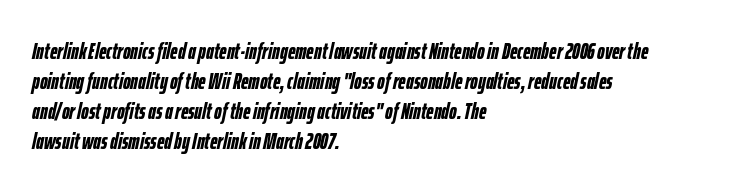
{"italic": "yes", "lean": "right", "slant_degrees": 12, "bold": "yes", "underline": "no", "align": "left", "line_spacing": "normal", "line_spacing_ratio": 1.31, "letter_spacing": "normal", "letter_spacing_em": 0.0, "glyph_px": 23}
